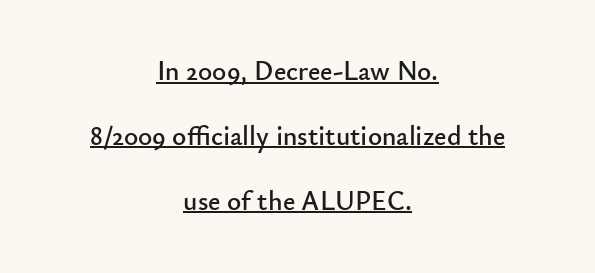
{"italic": "no", "underline": "yes", "align": "center", "line_spacing": "loose", "line_spacing_ratio": 2.4, "letter_spacing": "normal", "letter_spacing_em": 0.0, "glyph_px": 27}
